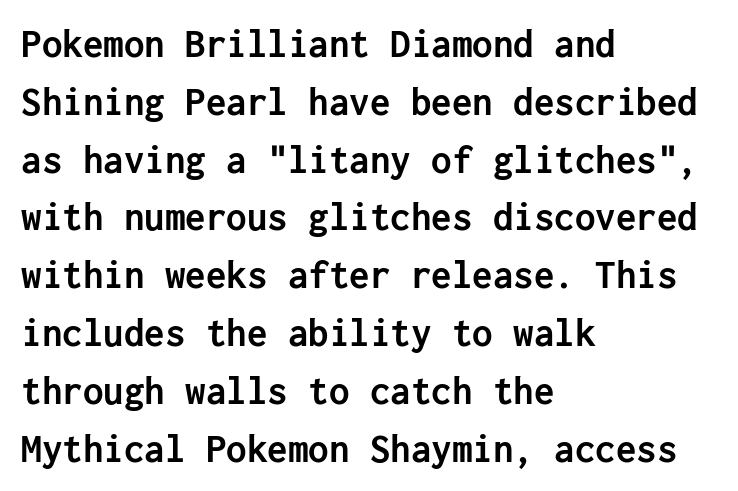
Q: Is the text bold? A: Yes.
Q: Is the text italic (slanted)? A: No, it is upright.
Q: Is the typeface a serif or a sans-serif typeface? A: Sans-serif.
Q: Is the text underlined? A: No.
Q: How is the paragraph aligned? A: Left-aligned.
Q: Is the spacing between letters normal or unusually wide? A: Normal.
Q: Is the spacing between lines tight, normal or loose? A: Normal.
Q: Width (condensed, normal, or wide)? A: Normal.
Q: Stroke contrast? A: Low.
Q: x-height? A: Medium.
